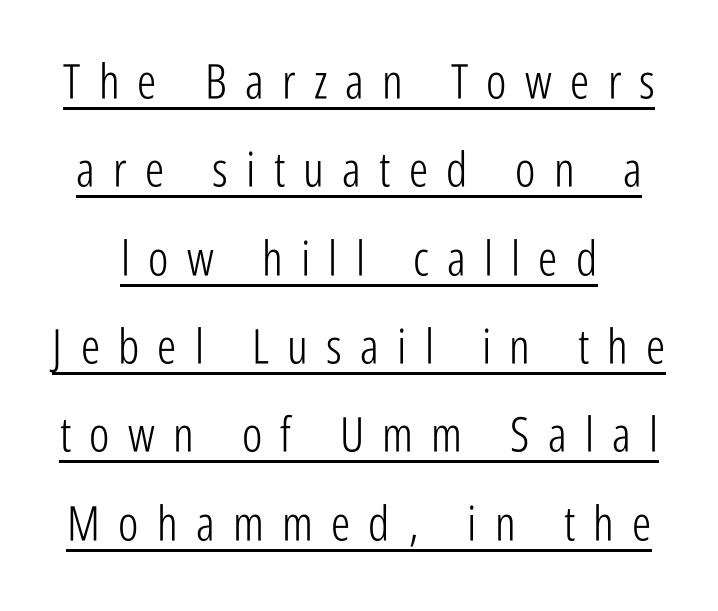
The image shows 48 px light, condensed sans-serif type, upright; set line spacing 1.84x, unusually wide letter spacing (+0.38 em), underlined; low stroke contrast and a medium x-height.
